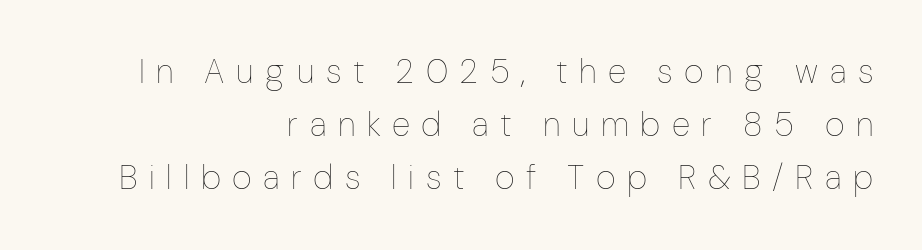
{"italic": "no", "bold": "no", "weight": "thin", "width": "condensed", "stroke_contrast": "low", "x_height": "medium", "monospaced": "no", "underline": "no", "align": "right", "line_spacing": "normal", "line_spacing_ratio": 1.56, "letter_spacing": "wide", "letter_spacing_em": 0.34, "glyph_px": 34}
